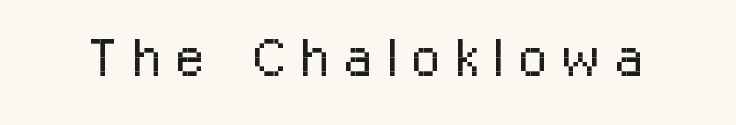
Think of a printed novel: that variable character pitch is what you see here. The font's upright variant was chosen for this text. Lines of text with bare space underneath. Glyph-to-glyph distance is far greater than everyday printed text. The weight tops out at a normal text grade.
